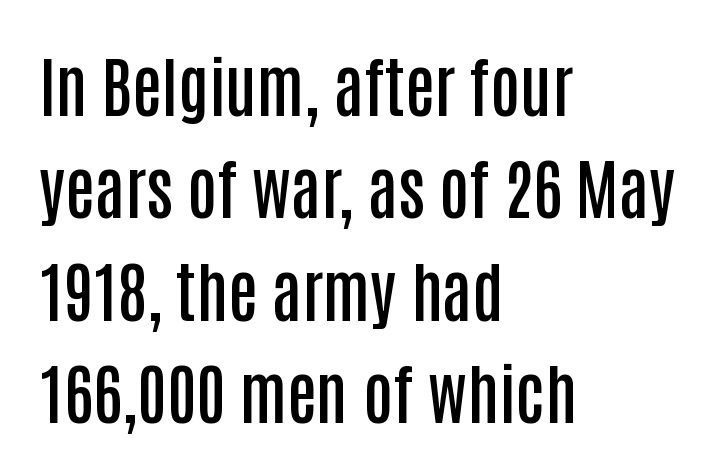
The letters advance in unequal steps, a hallmark of proportional type. The strip under each line holds only bare page. Serif or sans? Sans — the stroke terminals are bare. The typography opts for an upright posture over an oblique one. These words are printed semibold, heavier than regular yet not bold. A typesetter would call this leading conventional body-copy spacing.
